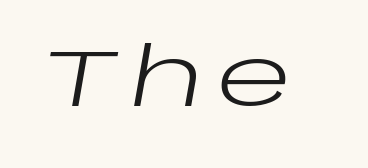
Stems and bowls with no extra thickness — not bold. The string is rendered with underlining switched off. Compared with ordinary roman type, these characters are visibly tilted. This sample has the flowing, uneven cadence of proportional lettering.
